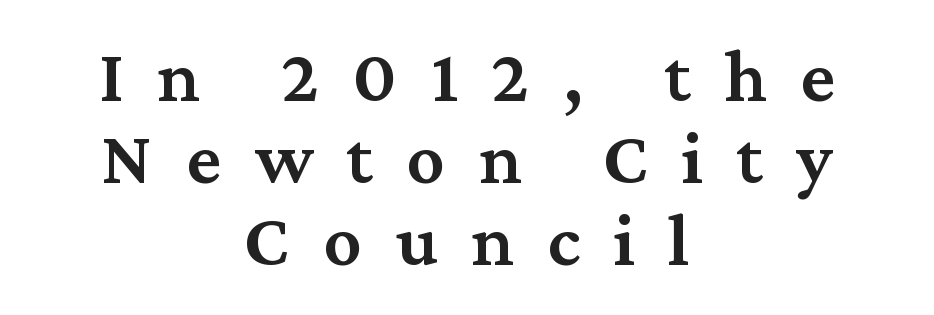
The image shows 76 px semibold serif type, upright; set centered, tight line spacing (1.08x), unusually wide letter spacing (+0.44 em), not underlined; medium stroke contrast and a medium x-height.
